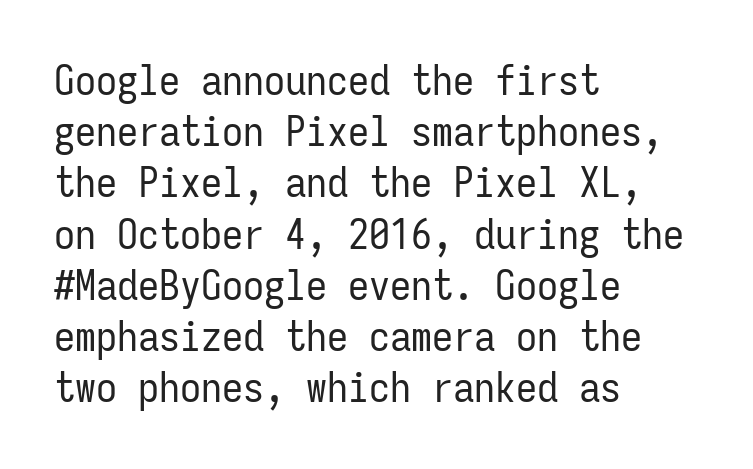
Q: Is the text bold? A: No.
Q: Is the text italic (slanted)? A: No, it is upright.
Q: Is the typeface a serif or a sans-serif typeface? A: Sans-serif.
Q: Is the text underlined? A: No.
Q: How is the paragraph aligned? A: Left-aligned.
Q: Is the spacing between letters normal or unusually wide? A: Normal.
Q: Width (condensed, normal, or wide)? A: Condensed.
Q: Stroke contrast? A: Low.
Q: x-height? A: Medium.
Q: Monospaced? A: Yes.
